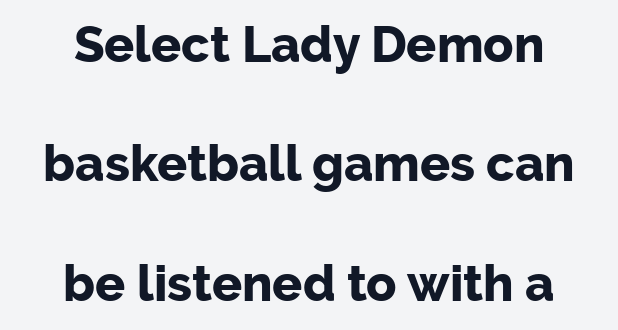
{"serif": "no", "italic": "no", "bold": "yes", "weight": "bold", "width": "normal", "stroke_contrast": "low", "x_height": "medium", "monospaced": "no", "underline": "no", "align": "center", "line_spacing": "loose", "line_spacing_ratio": 2.39, "letter_spacing": "normal", "letter_spacing_em": 0.0, "glyph_px": 50}
